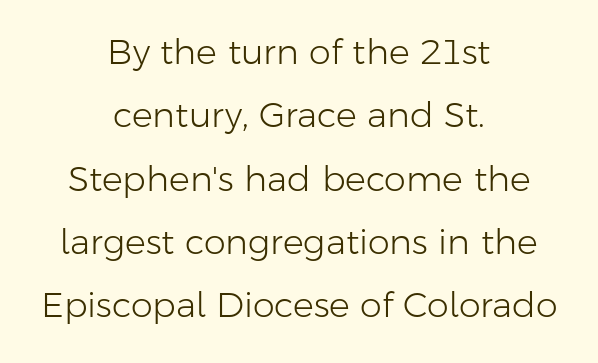
The image shows 35 px light sans-serif type, upright; set centered, line spacing 1.81x, normal letter spacing, not underlined; low stroke contrast and a medium x-height.
